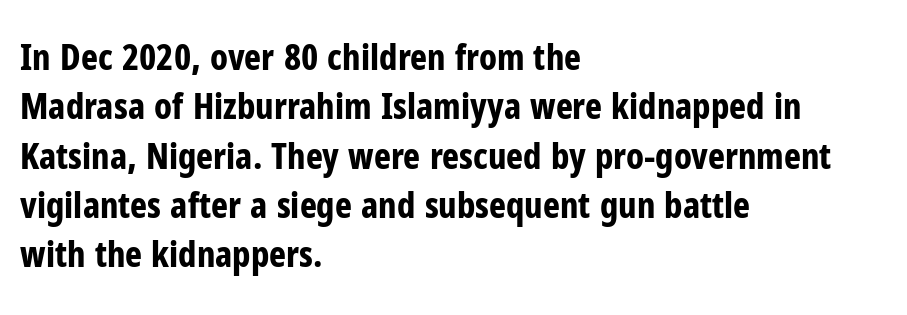
The image shows 36 px bold, condensed sans-serif type, upright; set left-aligned, normal line spacing (1.37x), normal letter spacing, not underlined; low stroke contrast and a medium x-height.
